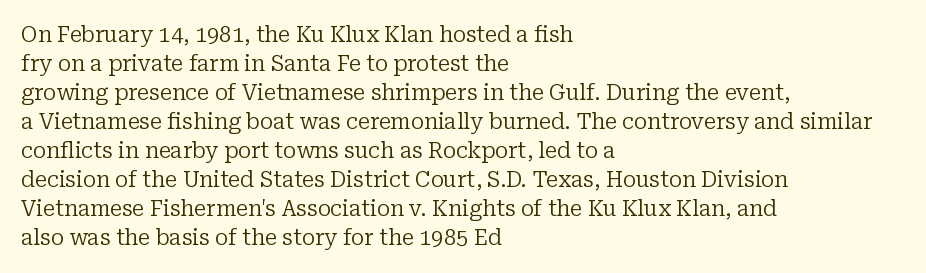
The image shows 22 px text type, upright; set left-aligned, normal line spacing (1.32x), normal letter spacing, not underlined.
